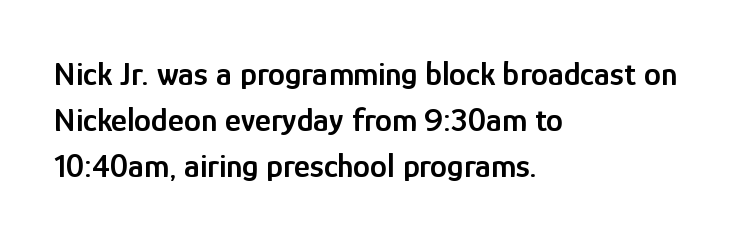
These lines are rendered in a variable-pitch font. In terms of letterform style, serifs are entirely absent. Left-aligned paragraph, ragged on the right. Just letters on the line, the space beneath them empty. The designer left line spacing at the default.
